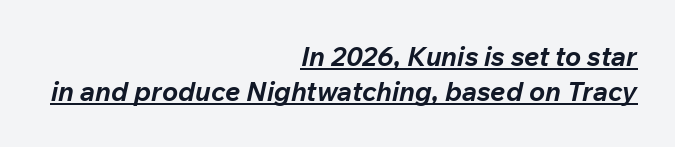
Q: Is the text bold? A: Yes.
Q: Is the text italic (slanted)? A: Yes, it leans right by about 12 degrees.
Q: Is the text underlined? A: Yes.
Q: How is the paragraph aligned? A: Right-aligned.
Q: Is the spacing between letters normal or unusually wide? A: Normal.
Q: Is the spacing between lines tight, normal or loose? A: Normal.
